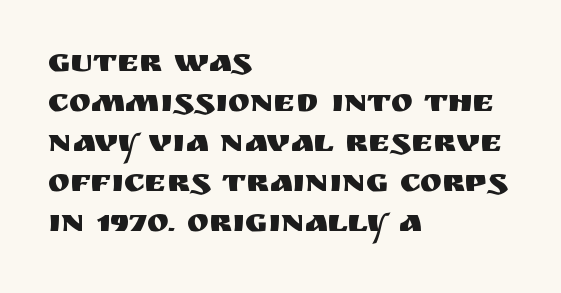
The image shows 33 px sans-serif type, upright; set left-aligned, line spacing 1.21x, normal letter spacing, not underlined; medium stroke contrast and a large x-height.
